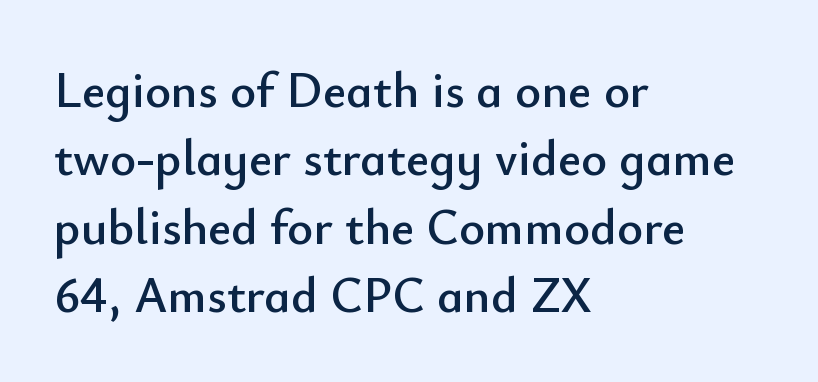
The image shows 50 px sans-serif type, upright; set left-aligned, normal line spacing (1.37x), normal letter spacing, not underlined; low stroke contrast and a small x-height.
